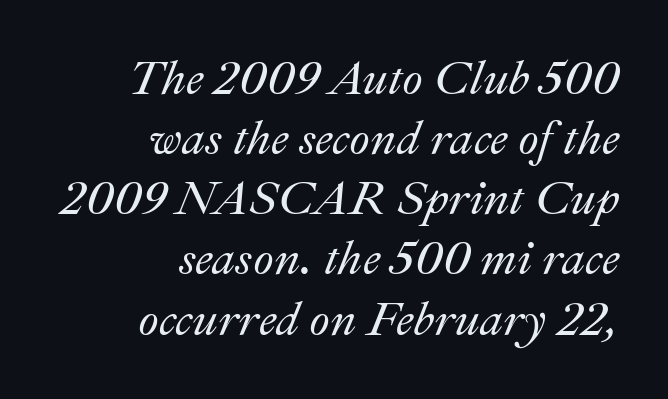
{"italic": "yes", "lean": "right", "slant_degrees": 22, "width": "normal", "stroke_contrast": "medium", "x_height": "small", "monospaced": "no", "underline": "no", "align": "right", "line_spacing": "normal", "line_spacing_ratio": 1.28, "letter_spacing": "normal", "letter_spacing_em": 0.0, "glyph_px": 47}
